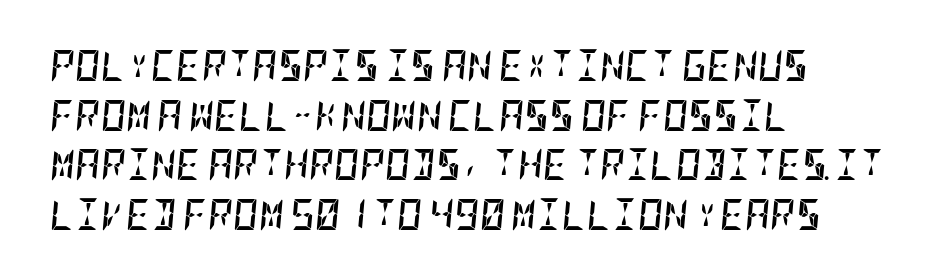
Q: Is the text bold? A: Yes.
Q: Is the text italic (slanted)? A: Yes, it leans right by about 5 degrees.
Q: Is the text underlined? A: No.
Q: How is the paragraph aligned? A: Left-aligned.
Q: Is the spacing between letters normal or unusually wide? A: Normal.
Q: Is the spacing between lines tight, normal or loose? A: Normal.
Q: Width (condensed, normal, or wide)? A: Condensed.
Q: Stroke contrast? A: Low.
Q: x-height? A: Large.
